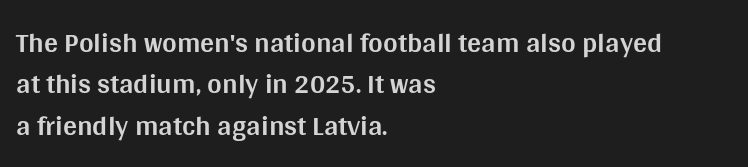
The image shows 28 px bold sans-serif type, upright; set left-aligned, normal line spacing (1.48x), normal letter spacing, not underlined; medium stroke contrast and a large x-height.
